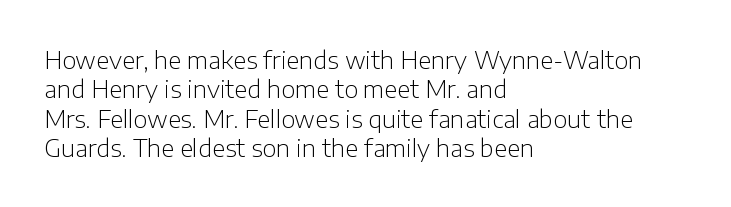
The image shows 24 px text type, upright; set left-aligned, line spacing 1.22x, normal letter spacing, not underlined.
